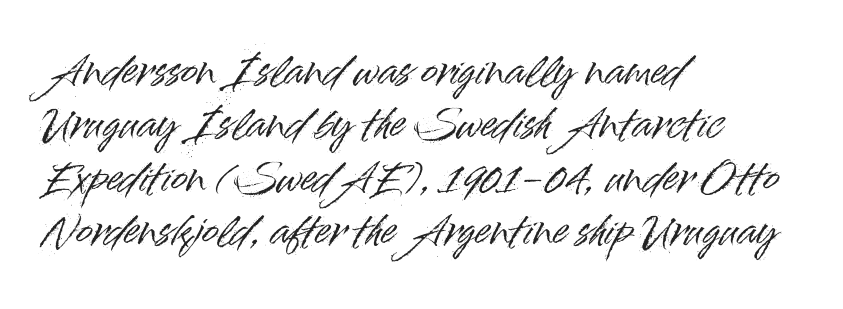
The image shows 39 px sans-serif type; set left-aligned, normal line spacing (1.37x), normal letter spacing, not underlined; high stroke contrast and a small x-height.
